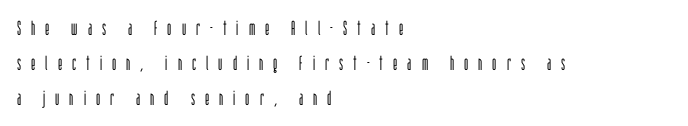
Unmarked baselines from the first word to the last. Spacing between characters has been opened up far beyond the box default. The letterforms sit at book weight or below. A roman cut, with each character standing at attention.
